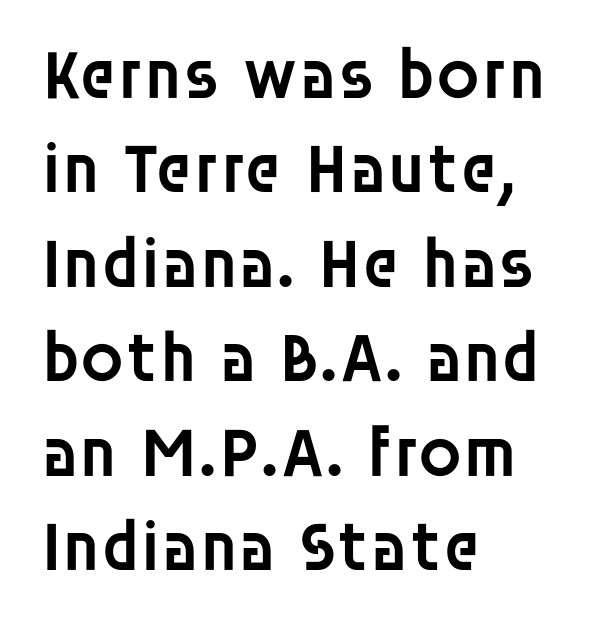
The image shows 71 px semibold sans-serif type, upright; set left-aligned, normal line spacing (1.33x), normal letter spacing, not underlined; low stroke contrast and a large x-height.
